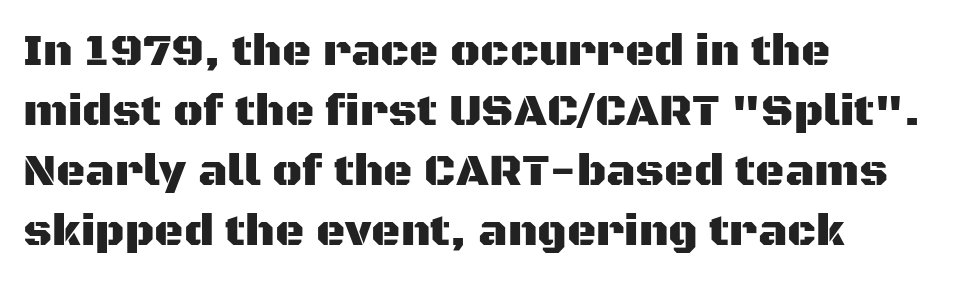
{"serif": "no", "italic": "no", "width": "normal", "stroke_contrast": "medium", "x_height": "large", "monospaced": "no", "underline": "no", "align": "left", "line_spacing": "normal", "line_spacing_ratio": 1.33, "letter_spacing": "normal", "letter_spacing_em": 0.0, "glyph_px": 45}
